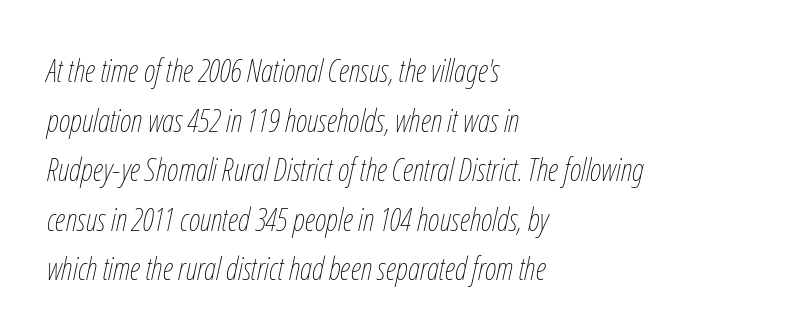
Line spacing here is normal. Weight class: somewhere from thin through regular. There is no visible air inserted between adjacent glyphs. Short and long lines alike share a common starting point at left. The typography opts for an oblique posture over an upright one. Think of a printed novel: that variable character pitch is what you see here.
